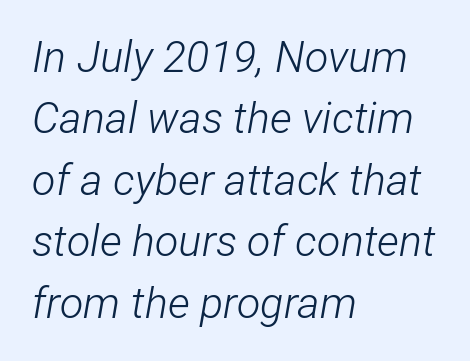
Q: Is the text bold? A: No.
Q: Is the text italic (slanted)? A: Yes, it leans right by about 12 degrees.
Q: Is the text underlined? A: No.
Q: How is the paragraph aligned? A: Left-aligned.
Q: Is the spacing between letters normal or unusually wide? A: Normal.
Q: Is the spacing between lines tight, normal or loose? A: Normal.
Q: Width (condensed, normal, or wide)? A: Condensed.
Q: Stroke contrast? A: Low.
Q: x-height? A: Medium.
Q: Monospaced? A: No.
